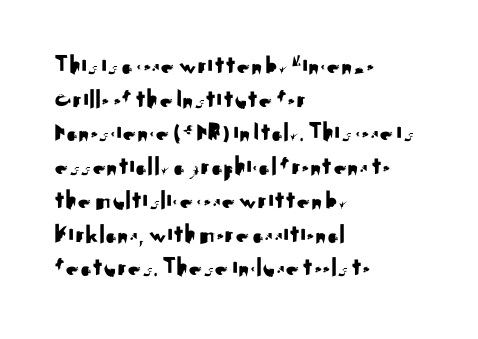
{"italic": "no", "underline": "no", "align": "left", "line_spacing": "normal", "line_spacing_ratio": 1.25, "letter_spacing": "normal", "letter_spacing_em": 0.0, "glyph_px": 27}
